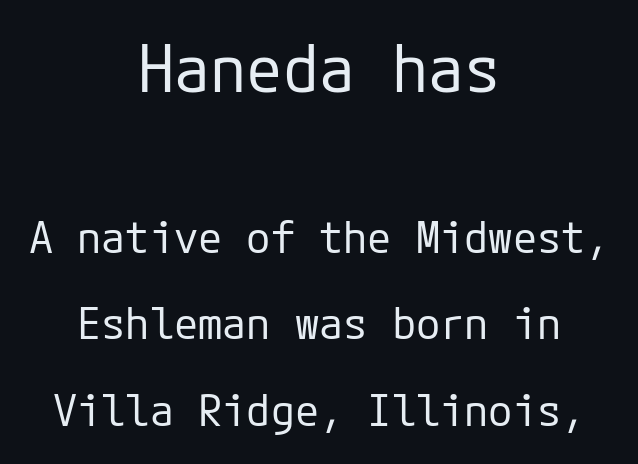
Q: Is the text bold? A: No.
Q: Is the text italic (slanted)? A: No, it is upright.
Q: Is the typeface a serif or a sans-serif typeface? A: Sans-serif.
Q: Is the text underlined? A: No.
Q: How is the paragraph aligned? A: Centered.
Q: Is the spacing between letters normal or unusually wide? A: Normal.
Q: Is the spacing between lines tight, normal or loose? A: Loose.
Q: Which block of text is set in a larger size, the first (top) or the second (bottom)? A: The first (top) one.
Q: Width (condensed, normal, or wide)? A: Normal.
Q: Stroke contrast? A: Low.
Q: x-height? A: Medium.
